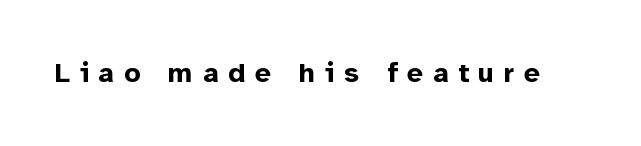
{"serif": "no", "italic": "no", "bold": "yes", "weight": "bold", "width": "normal", "stroke_contrast": "low", "x_height": "medium", "monospaced": "no", "underline": "no", "letter_spacing": "wide", "letter_spacing_em": 0.35, "glyph_px": 28}
